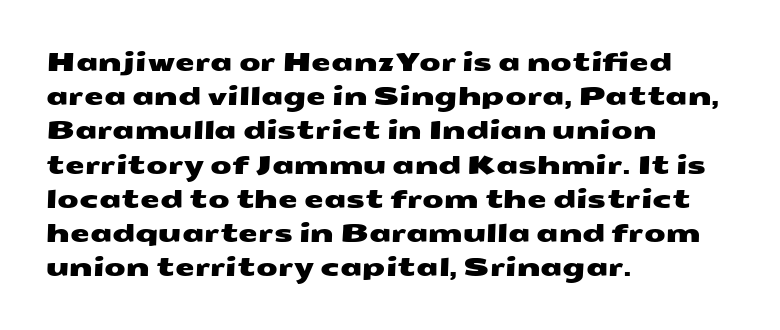
Q: Is the text underlined? A: No.
Q: How is the paragraph aligned? A: Left-aligned.
Q: Is the spacing between letters normal or unusually wide? A: Normal.
Q: Is the spacing between lines tight, normal or loose? A: Normal.
